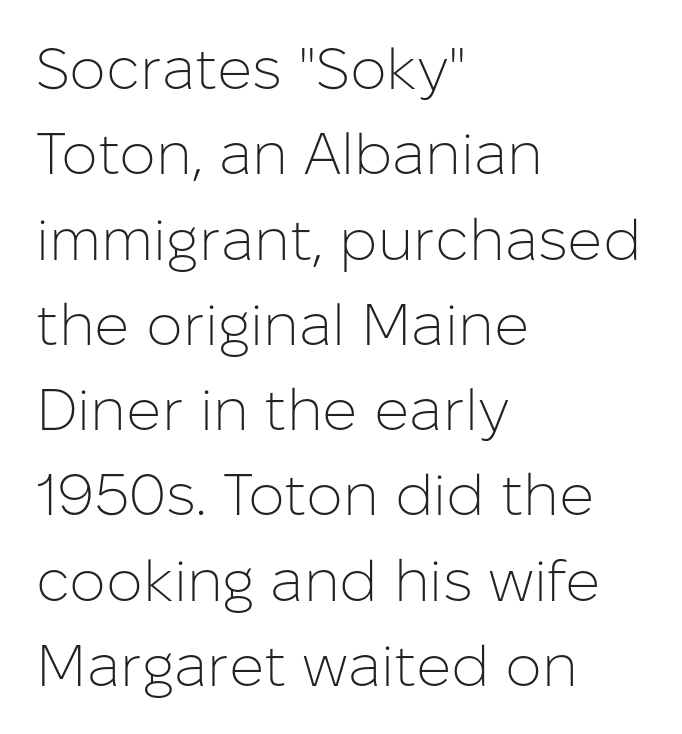
What stands out about the letter spacing? Nothing — it is the standard amount. Character widths vary here, with narrow letters taking less room than wide ones. In terms of letterform style, serifs are entirely absent. The weight tops out at a normal text grade. The ragged edge is on the right, which tells us the setting is flush left.
